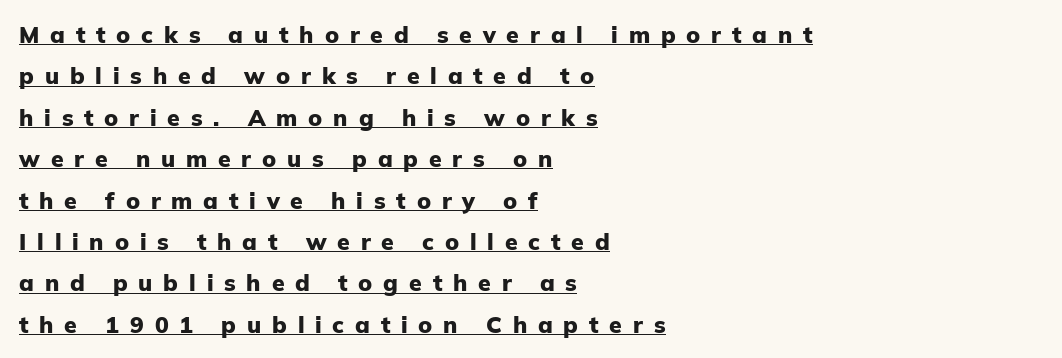
Q: Is the text bold? A: Yes.
Q: Is the text italic (slanted)? A: No, it is upright.
Q: Is the text underlined? A: Yes.
Q: How is the paragraph aligned? A: Left-aligned.
Q: Is the spacing between letters normal or unusually wide? A: Unusually wide.
